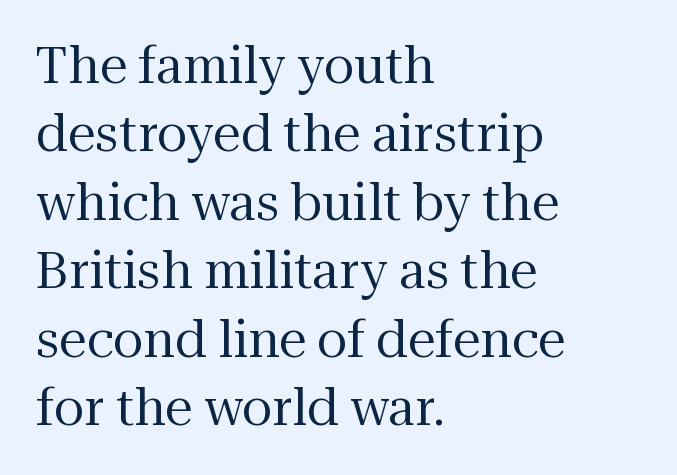
{"serif": "yes", "italic": "no", "bold": "no", "weight": "regular", "width": "normal", "stroke_contrast": "medium", "x_height": "medium", "monospaced": "no", "underline": "no", "align": "left", "line_spacing": "normal", "line_spacing_ratio": 1.37, "letter_spacing": "normal", "letter_spacing_em": 0.0, "glyph_px": 50}
